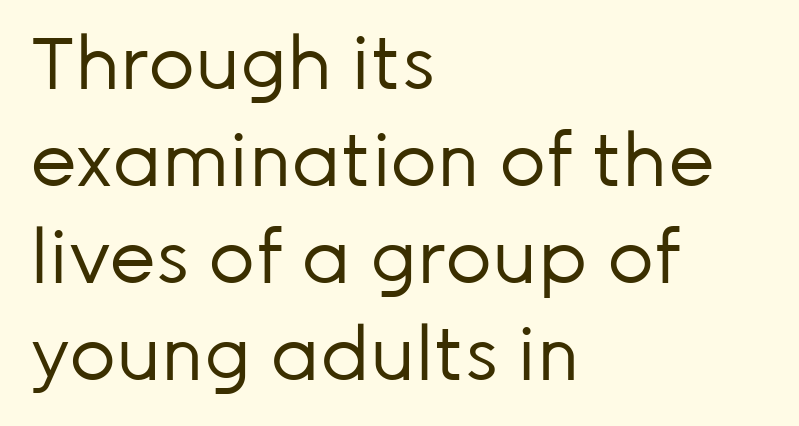
The image shows 73 px regular-weight sans-serif type, upright; set left-aligned, normal line spacing (1.33x), normal letter spacing, not underlined; low stroke contrast and a medium x-height.
